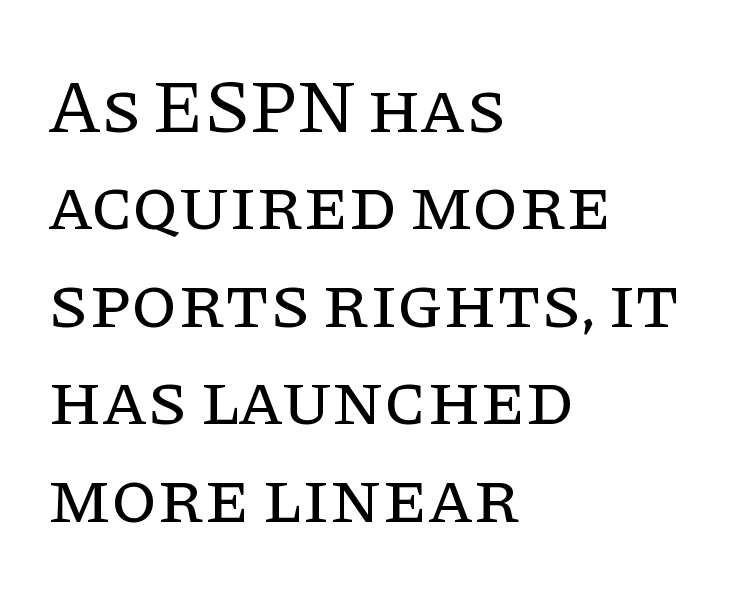
The image shows 75 px regular-weight serif type, upright; set left-aligned, normal line spacing (1.3x), normal letter spacing, not underlined; low stroke contrast and a large x-height.
